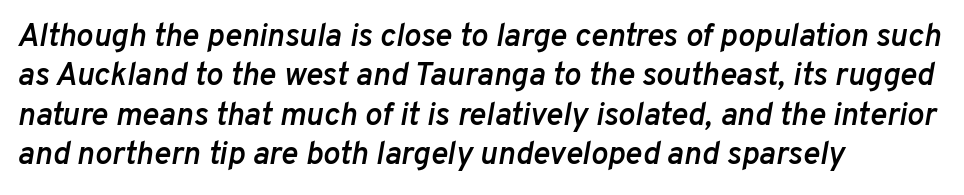
The image shows 32 px semibold type, italic (leaning right); set left-aligned, line spacing 1.23x, normal letter spacing, not underlined; low stroke contrast and a medium x-height.
